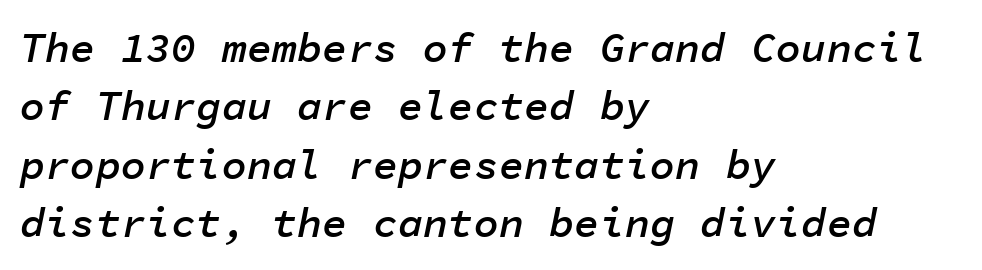
The image shows 42 px semibold type, italic (leaning right), monospaced; set left-aligned, normal line spacing (1.39x), normal letter spacing, not underlined; low stroke contrast and a medium x-height.
